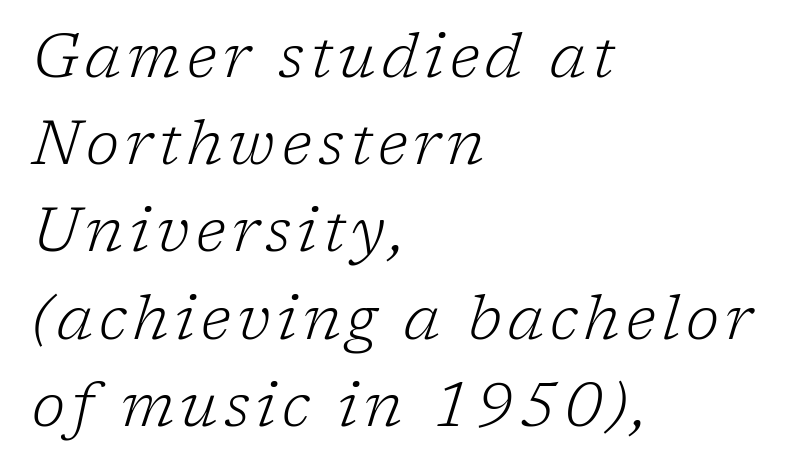
The image shows 61 px light serif type, italic (leaning right); set left-aligned, normal line spacing (1.43x), not underlined; low stroke contrast and a medium x-height.
